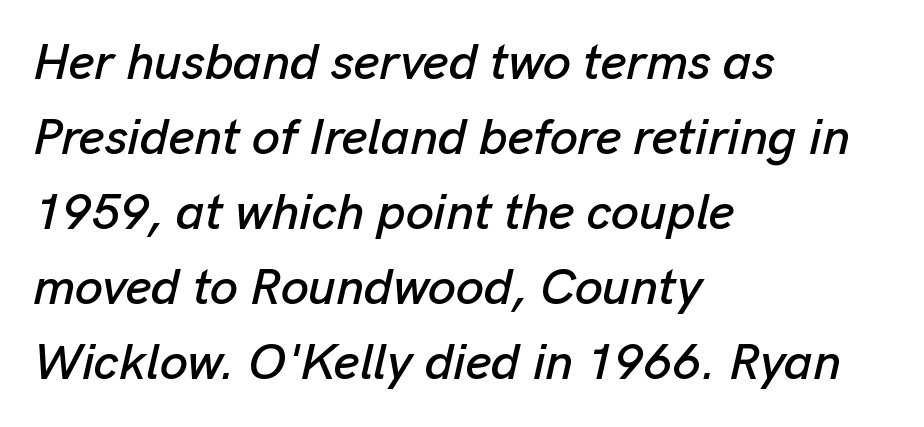
The image shows 50 px text type, italic (leaning right); set left-aligned, normal line spacing (1.5x), normal letter spacing, not underlined; low stroke contrast and a medium x-height.
